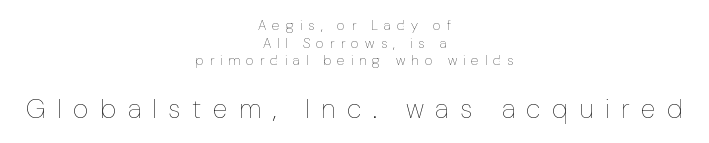
The image shows 27 px text type, upright; set centered, normal line spacing (1.26x), unusually wide letter spacing (+0.43 em), not underlined; the second (bottom) block is 1.93x larger.
